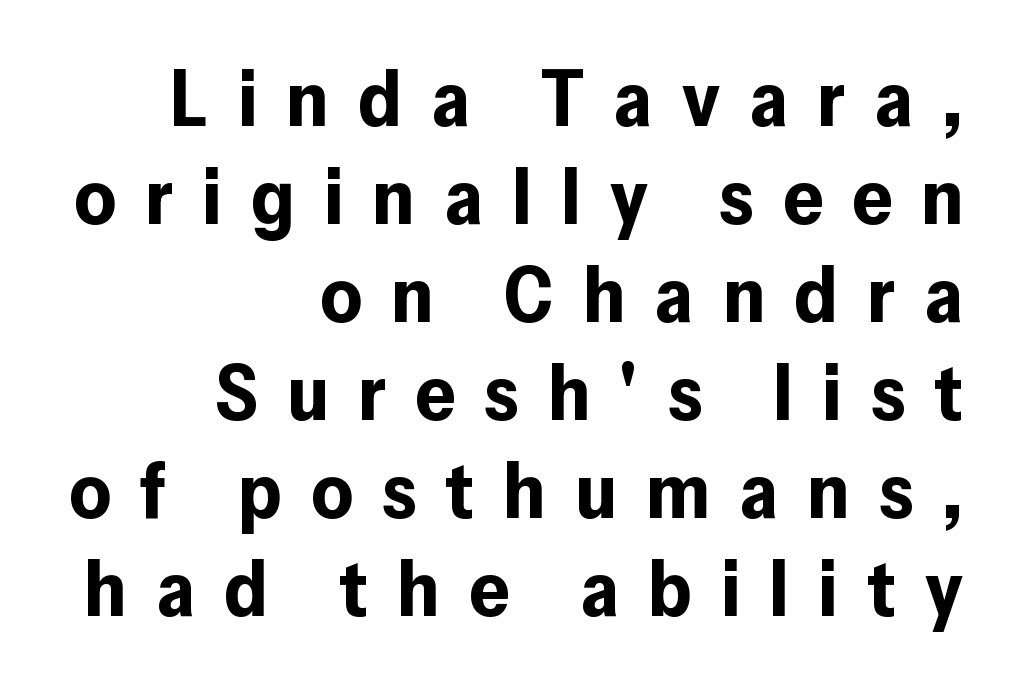
Q: Is the text bold? A: Yes.
Q: Is the text italic (slanted)? A: No, it is upright.
Q: Is the typeface a serif or a sans-serif typeface? A: Sans-serif.
Q: Is the text underlined? A: No.
Q: How is the paragraph aligned? A: Right-aligned.
Q: Is the spacing between letters normal or unusually wide? A: Unusually wide.
Q: Width (condensed, normal, or wide)? A: Normal.
Q: Stroke contrast? A: Low.
Q: x-height? A: Medium.
Q: Monospaced? A: No.
